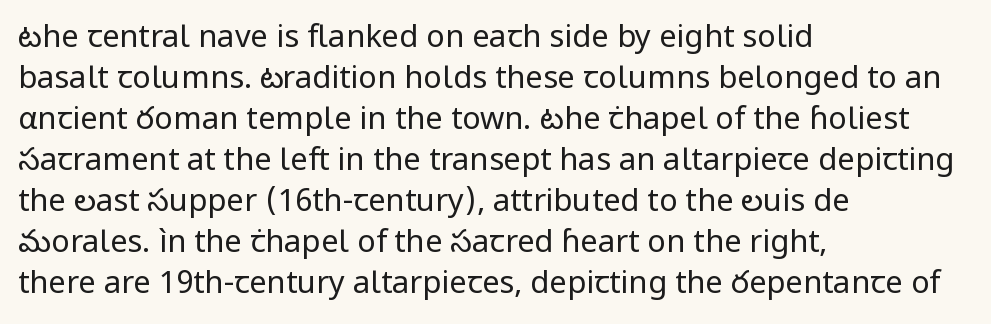
Vertical stems look standard width or narrower in stroke. Spacing verdict: proportional, widths tailored to each character. What stands out about the letter spacing? Nothing — it is the standard amount. This rendering employs a face without finishing strokes, i.e., a sans-serif. The string is rendered with underlining switched off.
